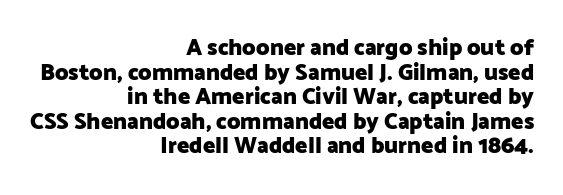
The image shows 23 px bold type, upright; set right-aligned, tight line spacing (1.07x), normal letter spacing, not underlined.
